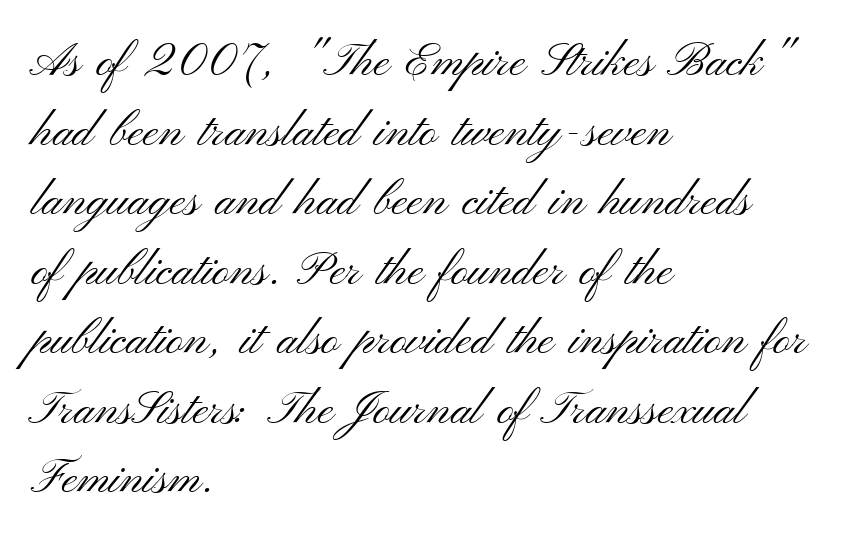
{"serif": "no", "bold": "no", "weight": "light", "width": "wide", "stroke_contrast": "medium", "x_height": "small", "monospaced": "no", "underline": "no", "align": "left", "line_spacing": "normal", "line_spacing_ratio": 1.48, "letter_spacing": "normal", "letter_spacing_em": 0.0, "glyph_px": 47}
